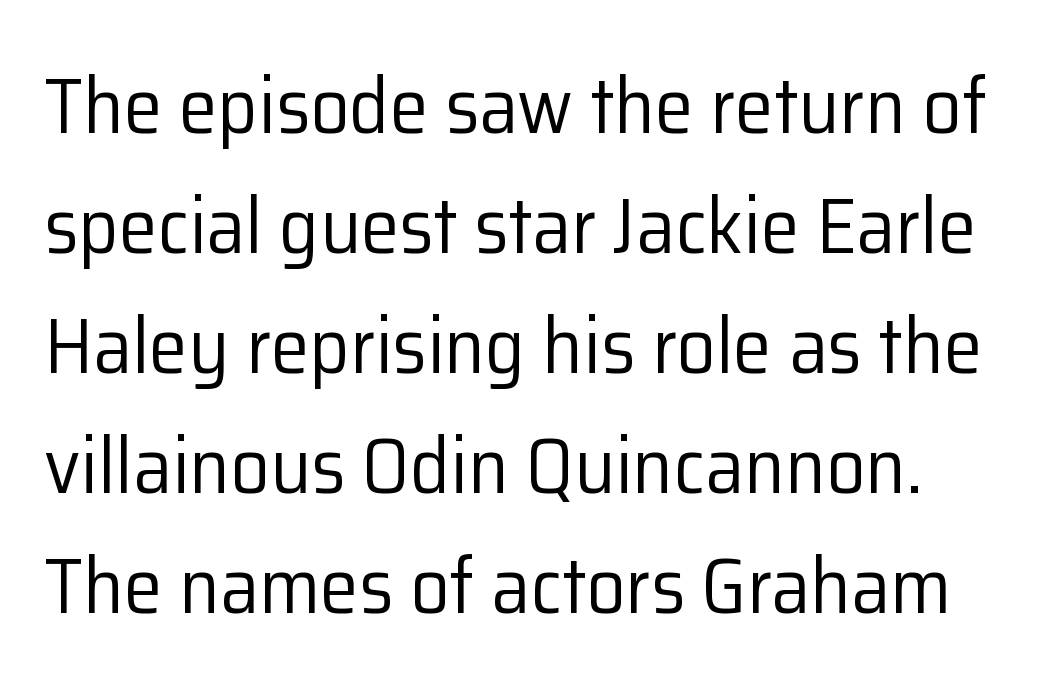
Compared with a typical body face, this is equally light or lighter still. Examine the stroke ends and you'll find no serifs. Spacing verdict: proportional, widths tailored to each character. Compared with typical body copy, the letter spacing here is the same.
